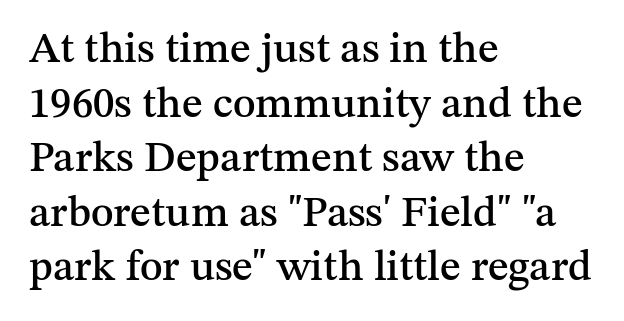
{"serif": "yes", "italic": "no", "width": "normal", "stroke_contrast": "medium", "x_height": "medium", "monospaced": "no", "underline": "no", "align": "left", "line_spacing": "normal", "line_spacing_ratio": 1.27, "letter_spacing": "normal", "letter_spacing_em": 0.0, "glyph_px": 43}
